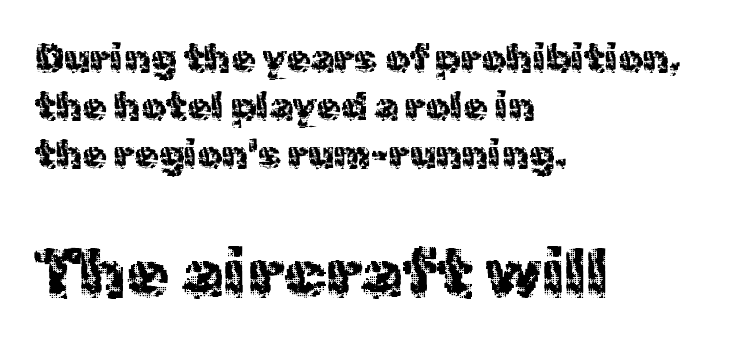
Q: Is the text bold? A: No.
Q: Is the text italic (slanted)? A: No, it is upright.
Q: Is the typeface a serif or a sans-serif typeface? A: Sans-serif.
Q: Is the text underlined? A: No.
Q: How is the paragraph aligned? A: Left-aligned.
Q: Is the spacing between letters normal or unusually wide? A: Normal.
Q: Which block of text is set in a larger size, the first (top) or the second (bottom)? A: The second (bottom) one.
Q: Width (condensed, normal, or wide)? A: Normal.
Q: x-height? A: Medium.
Q: Monospaced? A: No.
